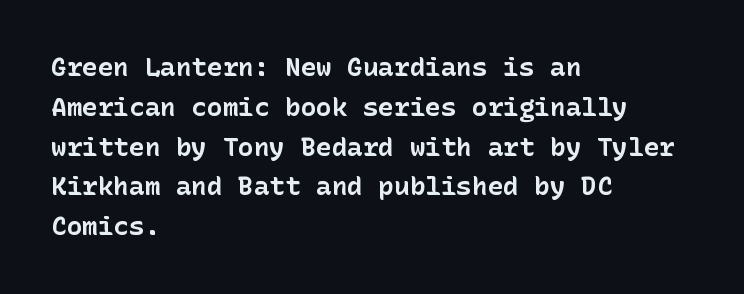
The image shows 26 px bold type, upright; set left-aligned, normal line spacing (1.53x), normal letter spacing, not underlined.
